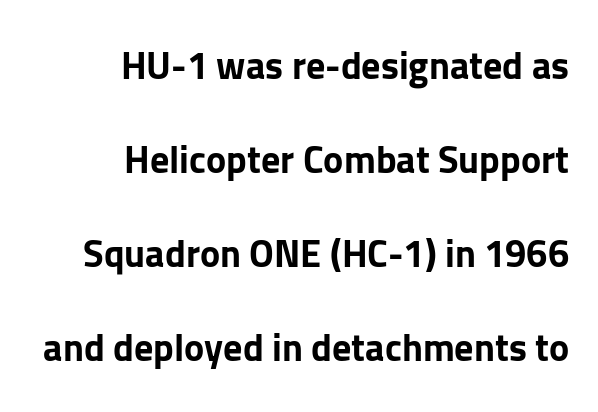
{"serif": "no", "italic": "no", "bold": "yes", "weight": "bold", "width": "normal", "stroke_contrast": "low", "x_height": "medium", "monospaced": "no", "underline": "no", "align": "right", "line_spacing": "loose", "line_spacing_ratio": 2.47, "letter_spacing": "normal", "letter_spacing_em": 0.0, "glyph_px": 38}
